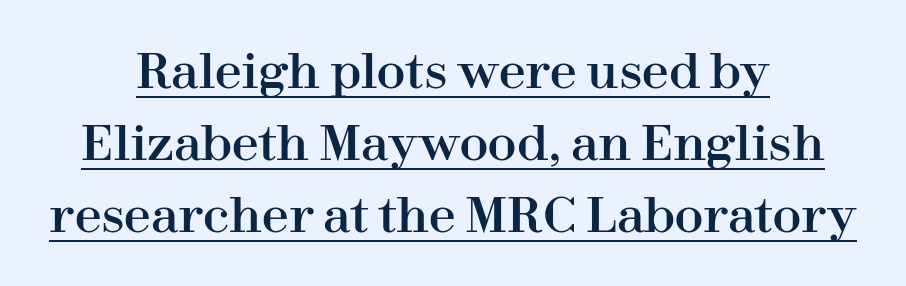
The face used here is proportionally spaced, like ordinary book or web type. Every character sits straight up, as roman type does. Notice how the passage keeps no hard edge, just a central spine. Is there much room between lines? A standard amount, neither cramped nor airy. The type family on display is of the serif kind.
